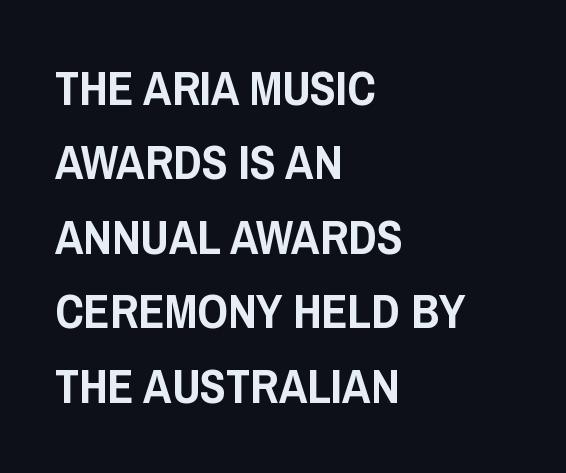
The image shows 48 px condensed sans-serif type, upright; set left-aligned, normal line spacing (1.55x), normal letter spacing, not underlined; low stroke contrast and a large x-height.
